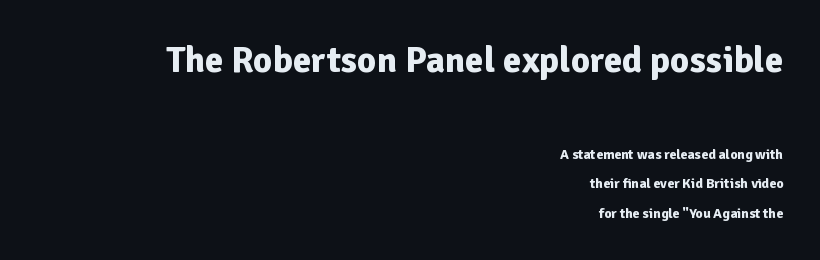
Underline: absent. You get the large type first, then a drop to smaller type. These lines stand farther apart than default settings would place them. The font is running at its bold setting.
